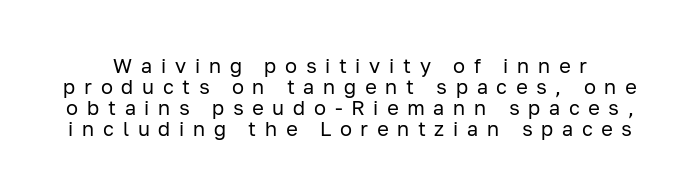
The image shows 20 px text type, upright; set tight line spacing (1.05x), unusually wide letter spacing (+0.43 em), not underlined.
